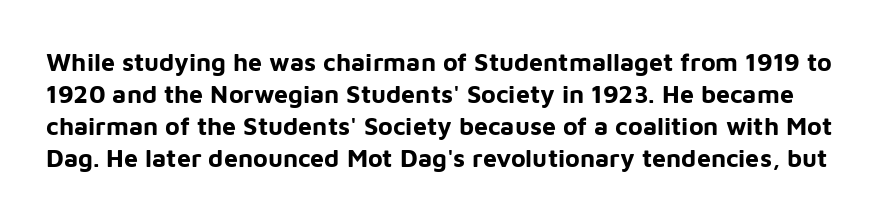
Q: Is the text bold? A: Yes.
Q: Is the text italic (slanted)? A: No, it is upright.
Q: Is the text underlined? A: No.
Q: Is the spacing between letters normal or unusually wide? A: Normal.
Q: Is the spacing between lines tight, normal or loose? A: Normal.
